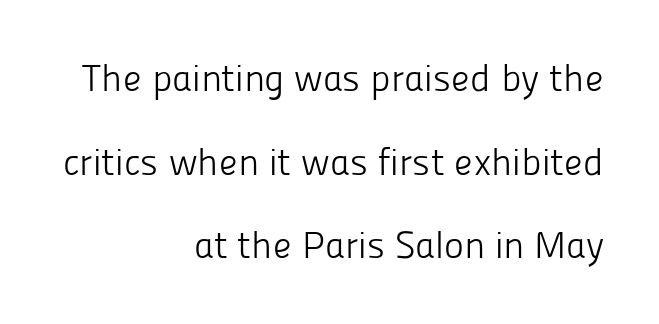
{"serif": "no", "italic": "no", "bold": "no", "weight": "light", "width": "normal", "stroke_contrast": "low", "x_height": "medium", "monospaced": "no", "underline": "no", "align": "right", "line_spacing": "loose", "line_spacing_ratio": 2.2, "letter_spacing": "normal", "letter_spacing_em": 0.0, "glyph_px": 38}
